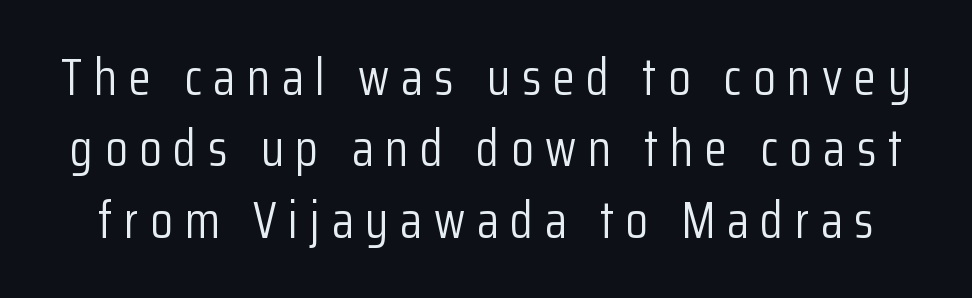
Q: Is the text bold? A: No.
Q: Is the text italic (slanted)? A: No, it is upright.
Q: Is the typeface a serif or a sans-serif typeface? A: Sans-serif.
Q: Is the text underlined? A: No.
Q: Is the spacing between letters normal or unusually wide? A: Unusually wide.
Q: Is the spacing between lines tight, normal or loose? A: Normal.
Q: Width (condensed, normal, or wide)? A: Condensed.
Q: Stroke contrast? A: Low.
Q: x-height? A: Medium.
Q: Monospaced? A: No.
